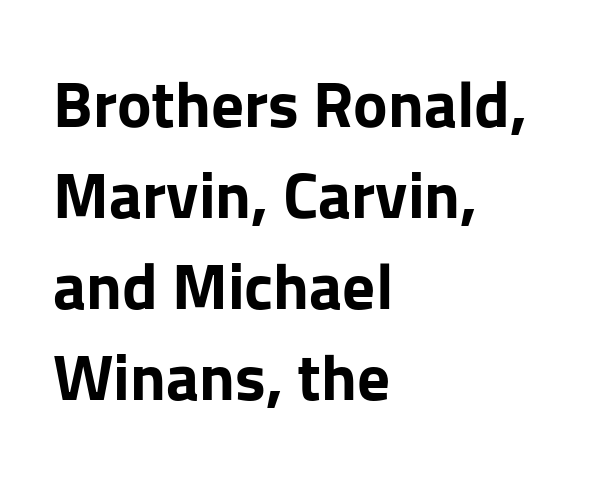
The leading is moderate, giving the passage an even texture. Which margin do the lines hug? The left one — the right edge is uneven. Plenty of ink on the page — the face is bold. Is this a fixed-width face? No — the glyphs have proportional, varying widths. Unlike italic type, these characters show no tilt at all.
